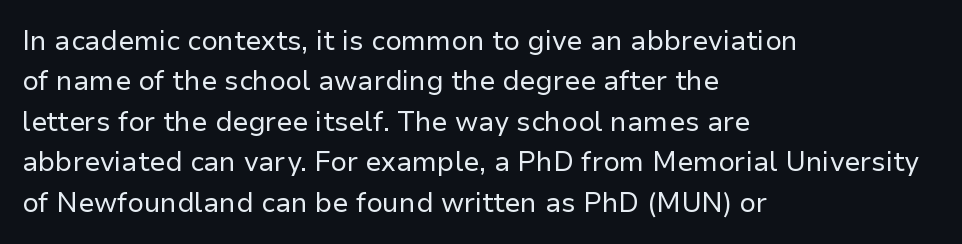
The passage shown stacks its lines at a standard gap. Students, note that the glyphs here touch the page at normal intervals. This reads as an unemphasized weight, regular at the heaviest. Typeset ragged right — the left edge is the straight one. No italicization has been applied; the sample stays upright.
